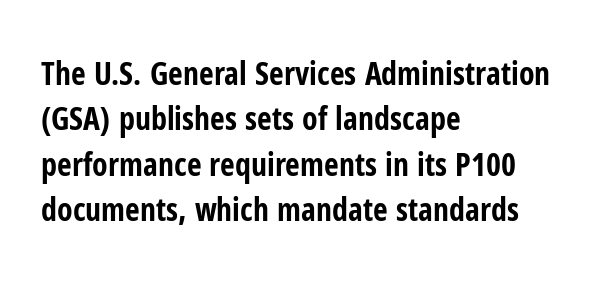
Q: Is the text bold? A: Yes.
Q: Is the text italic (slanted)? A: No, it is upright.
Q: Is the typeface a serif or a sans-serif typeface? A: Sans-serif.
Q: Is the text underlined? A: No.
Q: How is the paragraph aligned? A: Left-aligned.
Q: Is the spacing between letters normal or unusually wide? A: Normal.
Q: Is the spacing between lines tight, normal or loose? A: Normal.
Q: Width (condensed, normal, or wide)? A: Condensed.
Q: Stroke contrast? A: Low.
Q: x-height? A: Medium.
Q: Monospaced? A: No.
